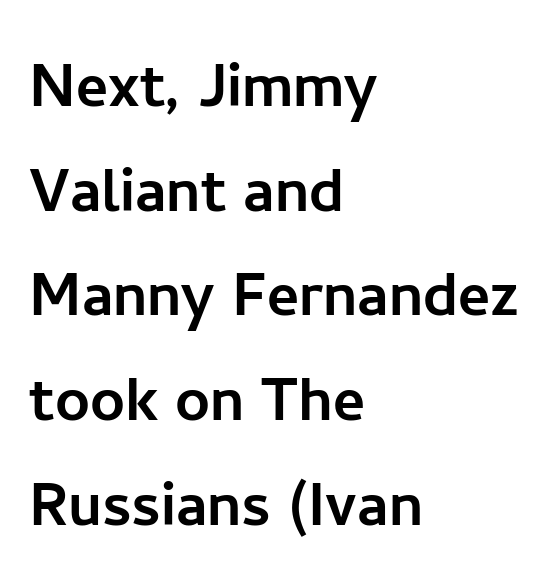
Rendered with straight, roman letterforms. Each word holds together tightly as a unit, with standard inter-letter gaps. Spacing verdict: proportional, widths tailored to each character. Is this a sans? Yes — the strokes have no serifs. The text block is weighted toward the left margin, trailing off unevenly rightward. Lines of text with bare space underneath.
